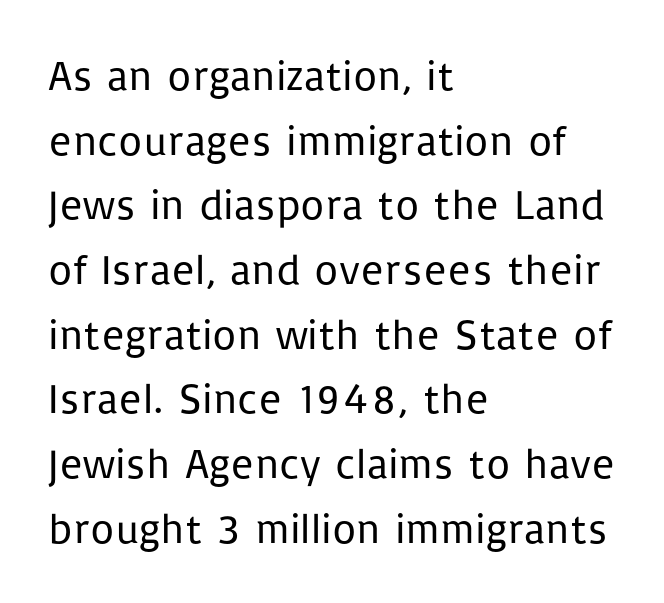
{"serif": "no", "italic": "no", "bold": "no", "weight": "regular", "width": "normal", "stroke_contrast": "low", "x_height": "medium", "monospaced": "no", "underline": "no", "align": "left", "line_spacing": "normal", "line_spacing_ratio": 1.54, "letter_spacing": "normal", "letter_spacing_em": 0.0, "glyph_px": 42}
